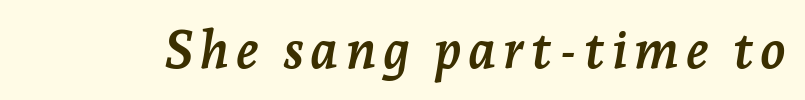
Q: Is the text bold? A: Yes.
Q: Is the text italic (slanted)? A: Yes, it leans right by about 7 degrees.
Q: Is the typeface a serif or a sans-serif typeface? A: Serif.
Q: Is the text underlined? A: No.
Q: Width (condensed, normal, or wide)? A: Normal.
Q: Stroke contrast? A: Low.
Q: x-height? A: Medium.
Q: Monospaced? A: No.
